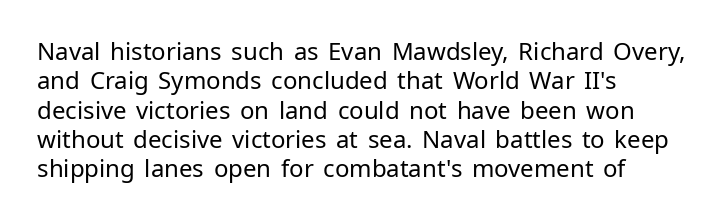
Q: Is the text bold? A: No.
Q: Is the text italic (slanted)? A: No, it is upright.
Q: Is the text underlined? A: No.
Q: How is the paragraph aligned? A: Left-aligned.
Q: Is the spacing between letters normal or unusually wide? A: Normal.
